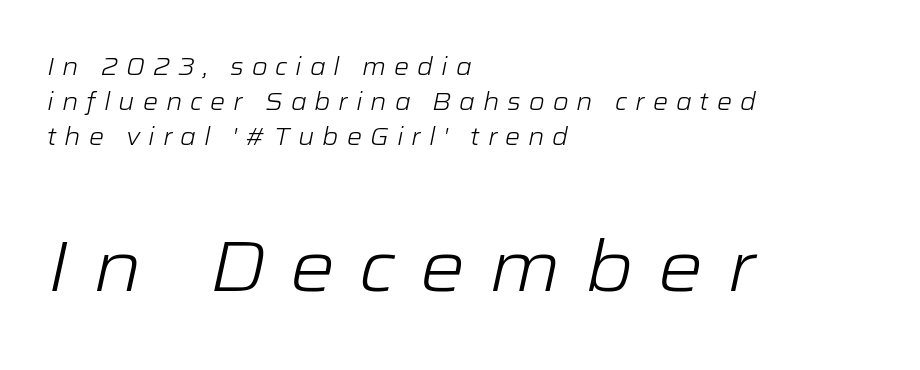
{"italic": "yes", "lean": "right", "slant_degrees": 12, "bold": "no", "weight": "light", "width": "wide", "stroke_contrast": "low", "x_height": "medium", "monospaced": "no", "underline": "no", "align": "left", "line_spacing": "normal", "line_spacing_ratio": 1.45, "letter_spacing": "wide", "letter_spacing_em": 0.33, "larger_block": "second", "size_ratio": 3.0, "glyph_px": 72}
